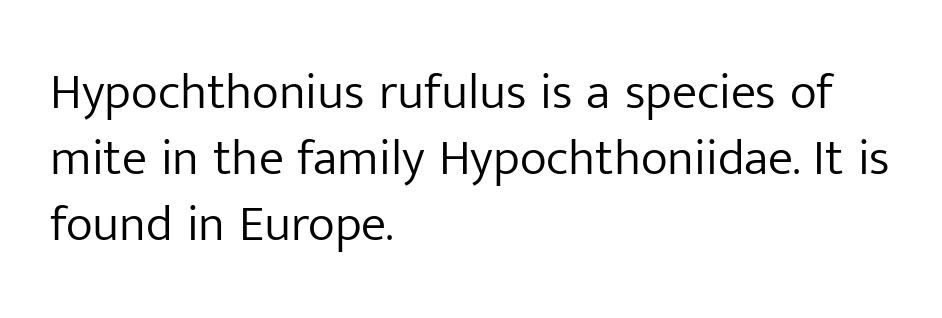
Q: Is the text bold? A: No.
Q: Is the text italic (slanted)? A: No, it is upright.
Q: Is the typeface a serif or a sans-serif typeface? A: Sans-serif.
Q: Is the text underlined? A: No.
Q: How is the paragraph aligned? A: Left-aligned.
Q: Is the spacing between letters normal or unusually wide? A: Normal.
Q: Is the spacing between lines tight, normal or loose? A: Normal.
Q: Width (condensed, normal, or wide)? A: Normal.
Q: Stroke contrast? A: Low.
Q: x-height? A: Medium.
Q: Monospaced? A: No.
